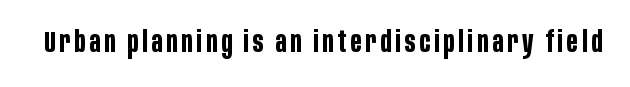
The image shows 29 px bold, condensed sans-serif type, upright; set not underlined; low stroke contrast and a large x-height.
